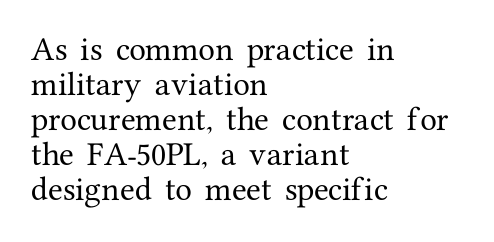
In CSS terms this would be text-align: left. Does the lettering tilt? It doesn't — this is upright. The strip under each line holds only bare page. Each word holds together tightly as a unit, with standard inter-letter gaps. These lines sit exactly where default settings would place them.
